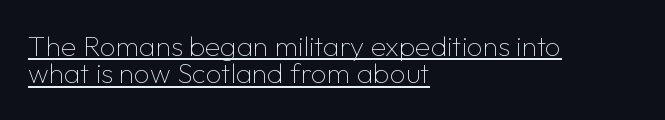
Q: Is the text bold? A: No.
Q: Is the text italic (slanted)? A: No, it is upright.
Q: Is the typeface a serif or a sans-serif typeface? A: Sans-serif.
Q: Is the text underlined? A: Yes.
Q: How is the paragraph aligned? A: Left-aligned.
Q: Is the spacing between letters normal or unusually wide? A: Normal.
Q: Is the spacing between lines tight, normal or loose? A: Tight.
Q: Width (condensed, normal, or wide)? A: Normal.
Q: Stroke contrast? A: Low.
Q: x-height? A: Medium.
Q: Monospaced? A: No.
